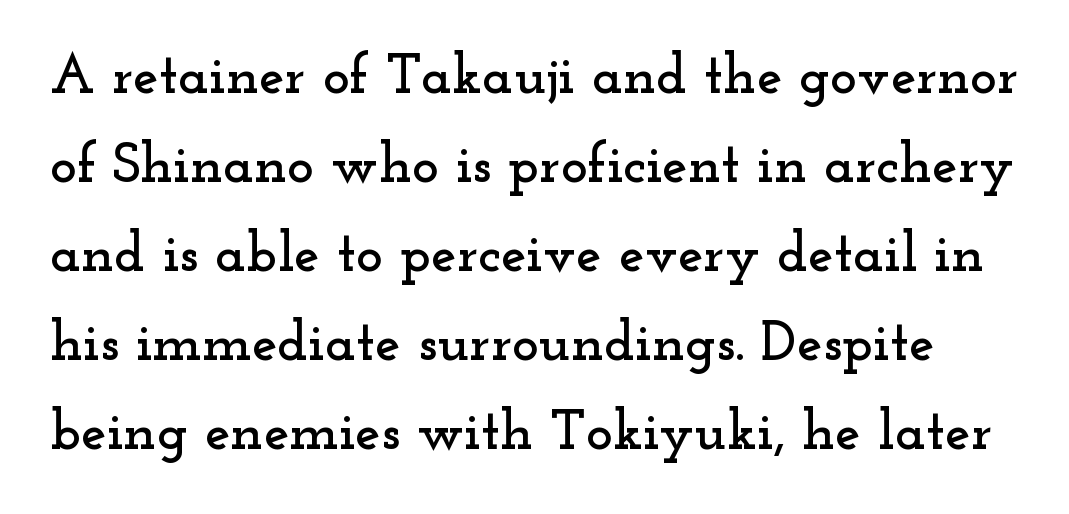
Q: Is the text italic (slanted)? A: No, it is upright.
Q: Is the typeface a serif or a sans-serif typeface? A: Serif.
Q: Is the text underlined? A: No.
Q: Is the spacing between letters normal or unusually wide? A: Normal.
Q: Is the spacing between lines tight, normal or loose? A: Normal.
Q: Width (condensed, normal, or wide)? A: Wide.
Q: Stroke contrast? A: Low.
Q: x-height? A: Small.
Q: Monospaced? A: No.
